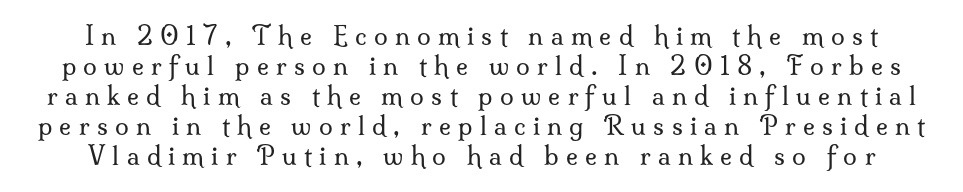
Is the letter spacing exaggerated? Yes — the characters are pushed far apart. The typesetting does not lean heavy: it is not bold. Honestly, there is no underline to notice here at all. This is the regular roman posture of the typeface.
